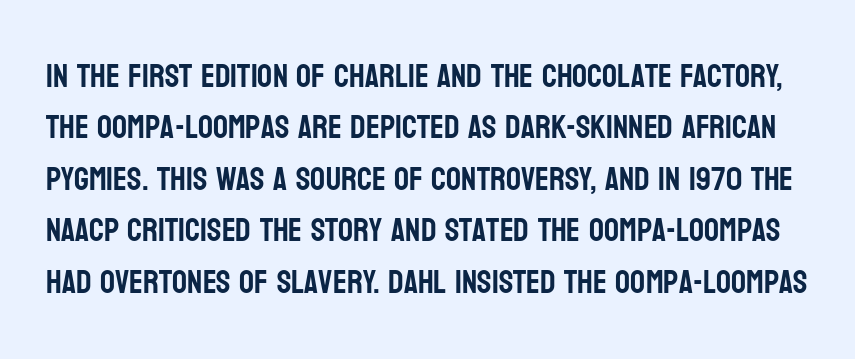
{"serif": "no", "italic": "no", "width": "condensed", "stroke_contrast": "low", "x_height": "large", "monospaced": "no", "underline": "no", "line_spacing": "normal", "line_spacing_ratio": 1.56, "letter_spacing": "normal", "letter_spacing_em": 0.0, "glyph_px": 33}
